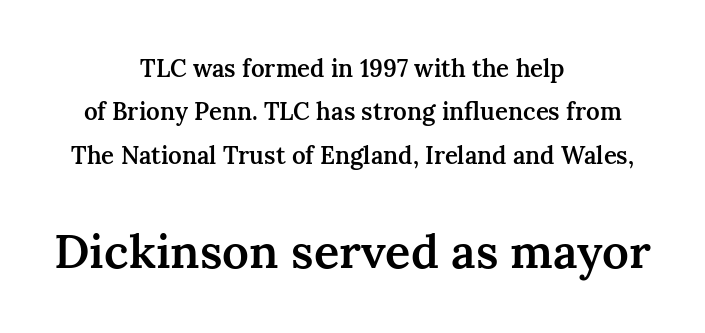
The image shows 47 px semibold serif type, upright; set centered, line spacing 1.81x, normal letter spacing, not underlined; the second (bottom) block is 1.96x larger; medium stroke contrast and a medium x-height.
